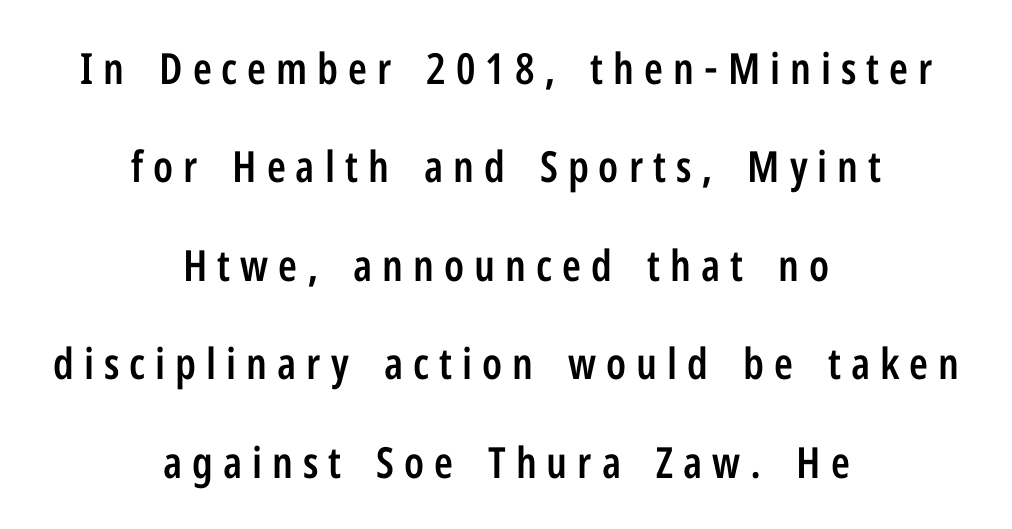
A semibold gives these letters moderate extra thickness, short of bold. This rendering widens character spacing well past its baseline value. This rendering uses center alignment, leaving both contours irregular but symmetric. Is this a fixed-width face? No — the glyphs have proportional, varying widths.
